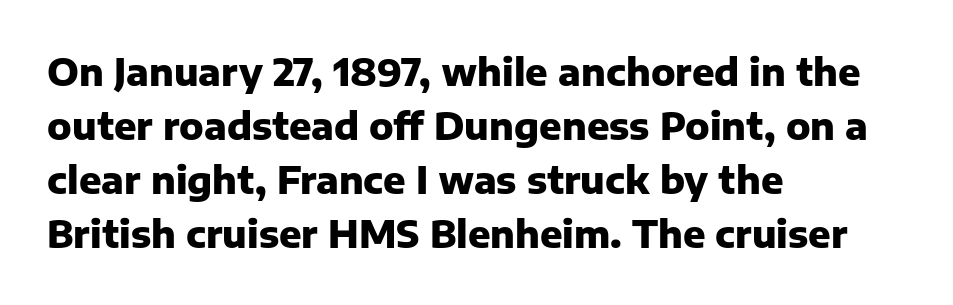
{"serif": "no", "italic": "no", "bold": "yes", "weight": "heavy", "width": "normal", "stroke_contrast": "low", "x_height": "medium", "monospaced": "no", "underline": "no", "align": "left", "line_spacing": "normal", "line_spacing_ratio": 1.46, "letter_spacing": "normal", "letter_spacing_em": 0.0, "glyph_px": 37}
